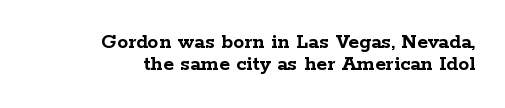
Quick note: underline off. Cramped leading. There is no visible air inserted between adjacent glyphs. Typeset ragged left — the right edge is the straight one. The rendering uses a bold face; every stroke is thick and dark. When letters stand straight like this, we call the style roman or upright.
